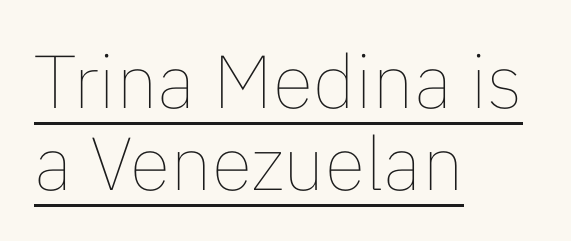
The image shows 75 px thin type, upright; set left-aligned, tight line spacing (1.09x), normal letter spacing, underlined; low stroke contrast and a medium x-height.
